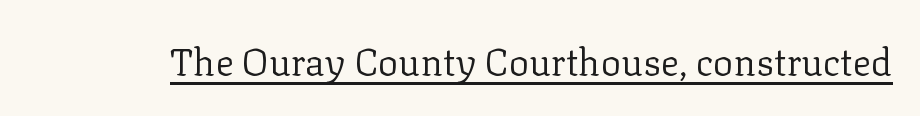
The passage shown is typed in a proportional face where columns would drift. Is the stroke heavy? The answer is a plain regular-or-lighter. A typesetter would call this zero additional tracking. If you drew a line through each stem, it would be perfectly vertical. Old-style or modern, the face here clearly has serifs. This is underlined copy, the kind a proofreader might mark for attention.
